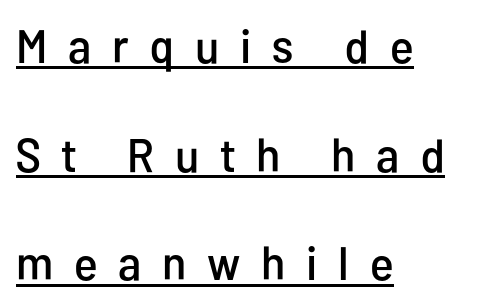
The image shows 47 px condensed sans-serif type, upright; set left-aligned, loose line spacing (2.31x), unusually wide letter spacing (+0.44 em), underlined; low stroke contrast and a medium x-height.
